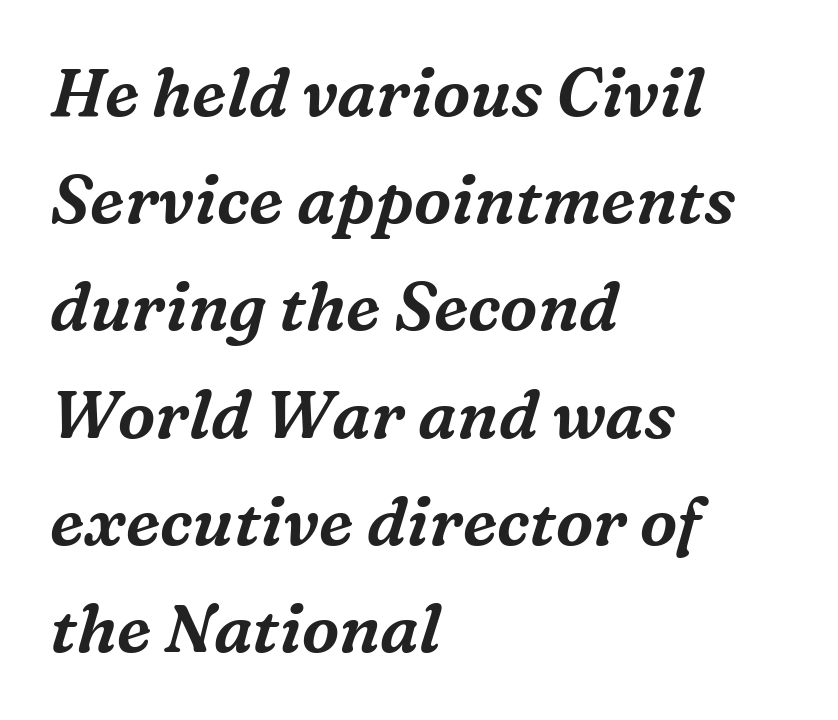
{"serif": "yes", "italic": "yes", "lean": "right", "slant_degrees": 16, "width": "normal", "stroke_contrast": "medium", "x_height": "medium", "monospaced": "no", "underline": "no", "align": "left", "line_spacing": "normal", "line_spacing_ratio": 1.6, "letter_spacing": "normal", "letter_spacing_em": 0.0, "glyph_px": 67}
